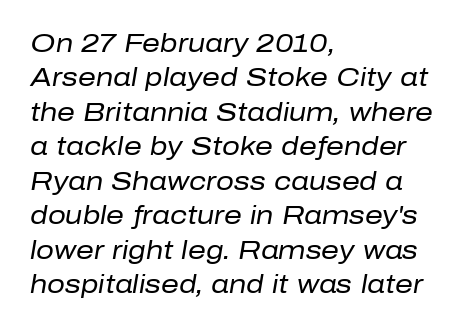
The image shows 25 px text type, italic (leaning right); set left-aligned, normal line spacing (1.38x), normal letter spacing, not underlined.
